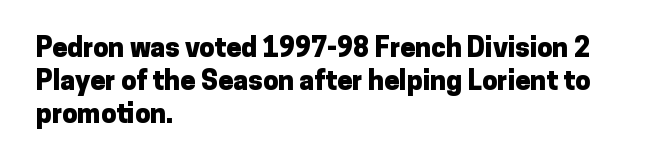
There is no visible air inserted between adjacent glyphs. In terms of weight, the rendering is a true, heavy bold. Visually the block forms a straight wall on the left and a jagged coastline on the right. Lines of text with bare space underneath. If you drew a line through each stem, it would be perfectly vertical.
